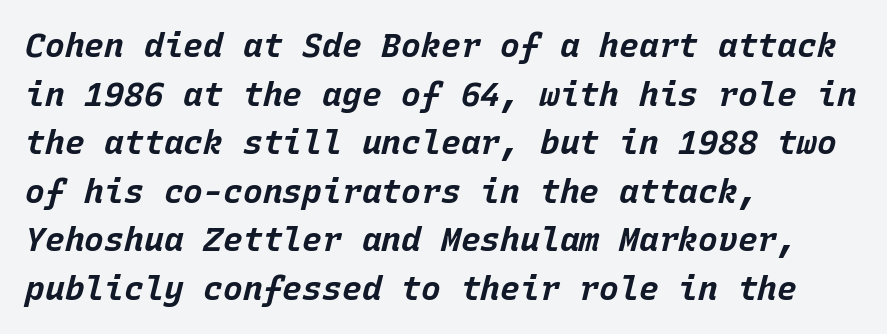
The image shows 33 px bold type, italic (leaning right), monospaced; set left-aligned, normal line spacing (1.47x), normal letter spacing, not underlined; low stroke contrast and a large x-height.
